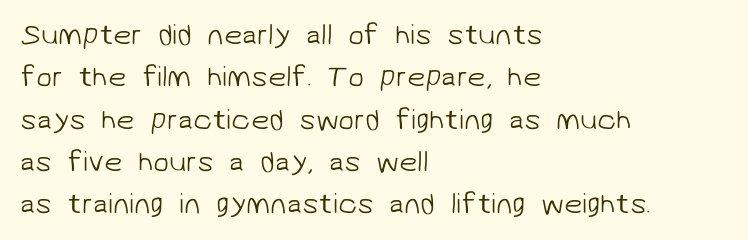
The image shows 29 px light sans-serif type; set left-aligned, normal line spacing (1.46x), normal letter spacing, not underlined; low stroke contrast and a medium x-height.
